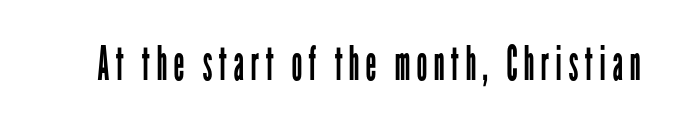
The image shows 48 px regular-weight, condensed sans-serif type, upright; set not underlined; low stroke contrast and a medium x-height.
